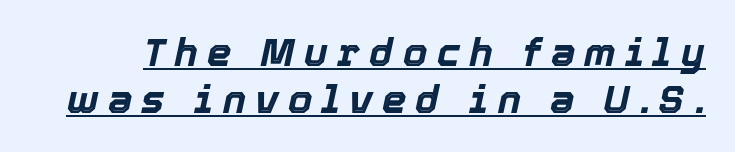
Observe the lean: these are italic letterforms. Caption: lettering with a line underneath. Short note: letters widely spaced. The letters are bold, with thick, heavy strokes. The face used here is proportionally spaced, like ordinary book or web type.
